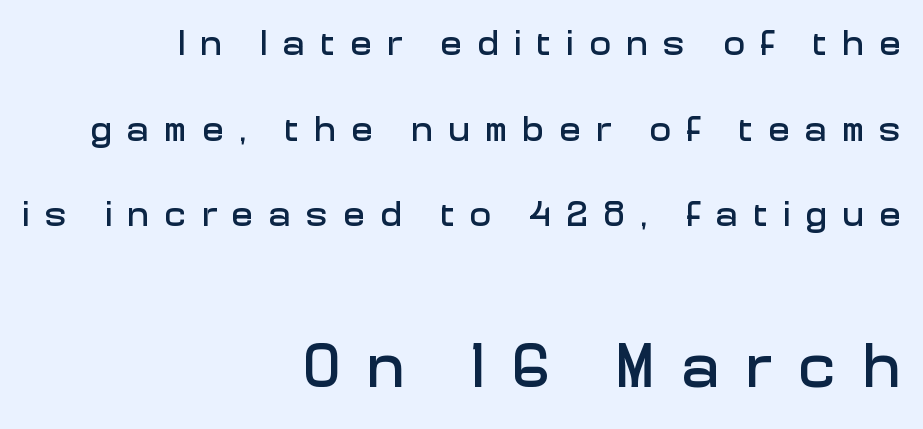
{"serif": "no", "italic": "no", "width": "normal", "stroke_contrast": "low", "x_height": "medium", "monospaced": "no", "underline": "no", "align": "right", "line_spacing": "loose", "line_spacing_ratio": 2.38, "letter_spacing": "wide", "letter_spacing_em": 0.43, "larger_block": "second", "size_ratio": 1.75, "glyph_px": 63}
